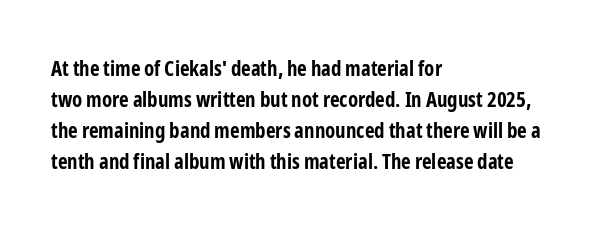
These lines keep a tight, regular rhythm from letter to letter. The typesetting leans heavy: a genuine bold. Line beginnings align vertically; line endings do not. If you drew a line through each stem, it would be perfectly vertical. Letters rest on an invisible, unmarked baseline.
